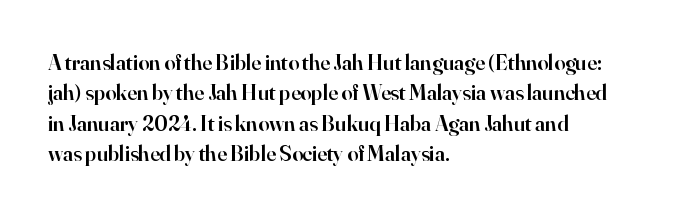
The image shows 22 px text type, upright; set left-aligned, normal line spacing (1.38x), normal letter spacing, not underlined.
